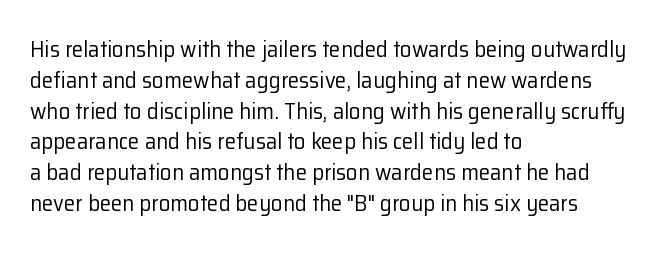
{"italic": "no", "bold": "no", "underline": "no", "align": "left", "line_spacing": "normal", "line_spacing_ratio": 1.34, "letter_spacing": "normal", "letter_spacing_em": 0.0, "glyph_px": 23}
